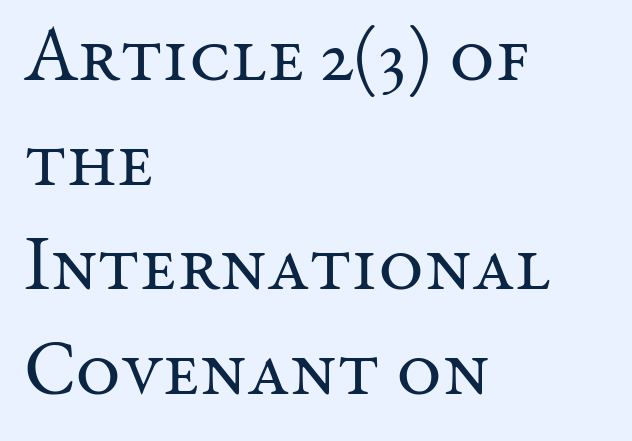
Each line starts at the same left margin while the right side varies. Vertical stems look standard width or narrower in stroke. Each word holds together tightly as a unit, with standard inter-letter gaps. Serif or sans? Serif — the stroke terminals have little feet. Beneath every word, the page is bare.
